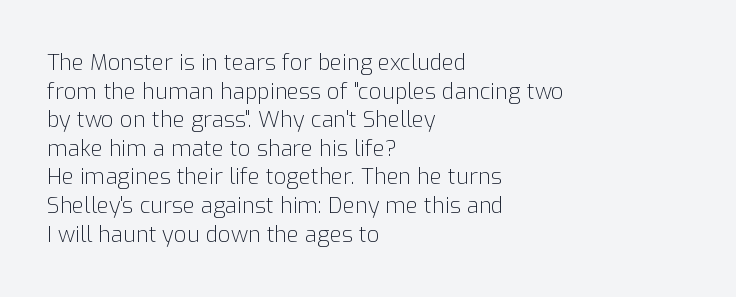
The image shows 22 px text type, upright; set left-aligned, normal line spacing (1.3x), normal letter spacing, not underlined.
